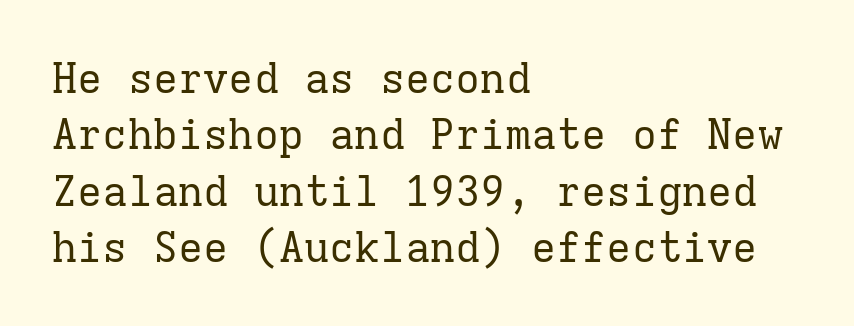
The image shows 42 px regular-weight serif type, upright, monospaced; set left-aligned, normal line spacing (1.34x), normal letter spacing, not underlined; low stroke contrast and a medium x-height.
